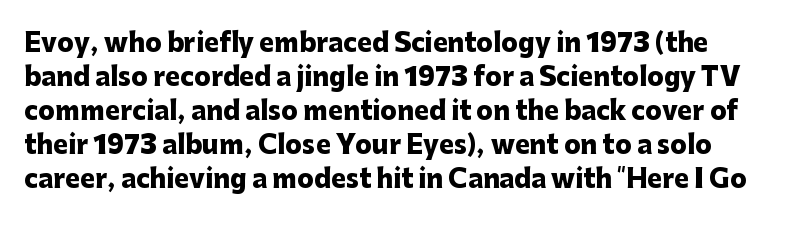
Rows of type keep a routine distance in the vertical direction. The letterforms sit shoulder to shoulder at normal distance. Weight check: bold — yes, fully. Italic? Not at all — the glyphs are vertical. Type without underlining.
